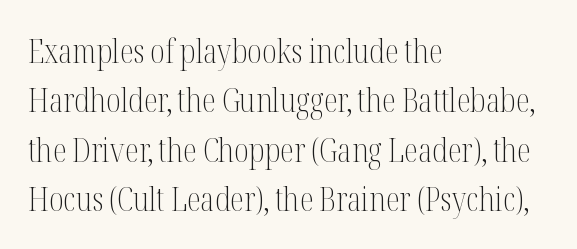
Stroke terminals: seriffed. How are the letters spaced? Ordinarily, with no added tracking. Notice how descenders clear the ascenders below comfortably — that's standard leading. Posture: straight, roman, zero tilt. The face used here is proportionally spaced, like ordinary book or web type. The paragraph has a hard left edge and a soft right edge.
